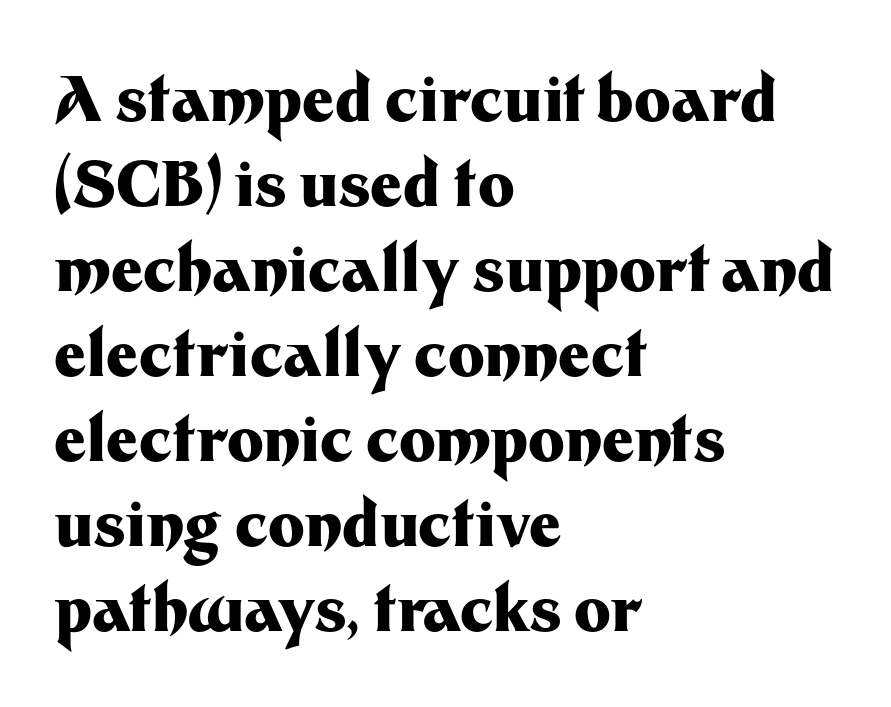
The image shows 62 px heavy sans-serif type, upright; set left-aligned, normal line spacing (1.37x), normal letter spacing, not underlined; medium stroke contrast and a medium x-height.
